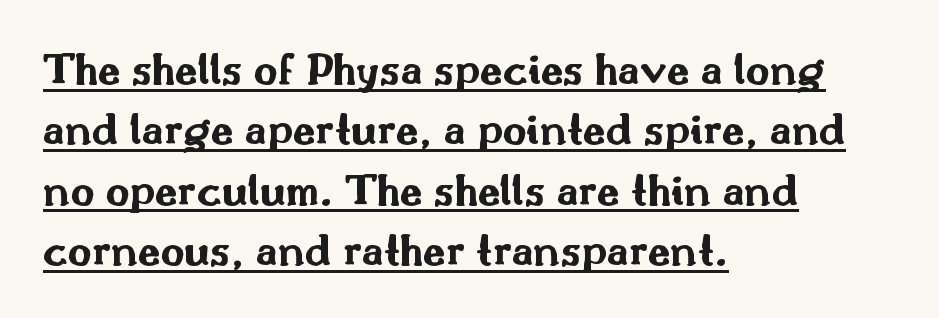
Q: Is the text bold? A: Yes.
Q: Is the text italic (slanted)? A: No, it is upright.
Q: Is the typeface a serif or a sans-serif typeface? A: Sans-serif.
Q: Is the text underlined? A: Yes.
Q: How is the paragraph aligned? A: Left-aligned.
Q: Is the spacing between letters normal or unusually wide? A: Normal.
Q: Is the spacing between lines tight, normal or loose? A: Normal.
Q: Width (condensed, normal, or wide)? A: Wide.
Q: Stroke contrast? A: Medium.
Q: x-height? A: Small.
Q: Monospaced? A: No.
